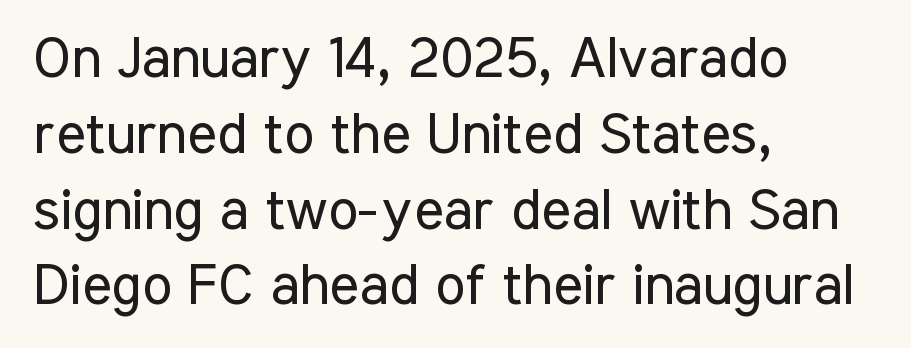
{"serif": "no", "italic": "no", "bold": "no", "weight": "regular", "width": "condensed", "stroke_contrast": "low", "x_height": "medium", "monospaced": "no", "underline": "no", "align": "left", "line_spacing": "normal", "line_spacing_ratio": 1.33, "letter_spacing": "normal", "letter_spacing_em": 0.0, "glyph_px": 57}
